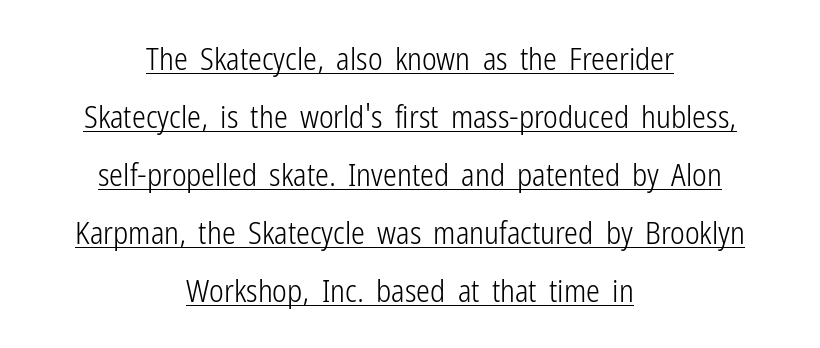
The image shows 31 px light, condensed sans-serif type, upright; set centered, line spacing 1.87x, normal letter spacing, underlined; low stroke contrast and a medium x-height.
